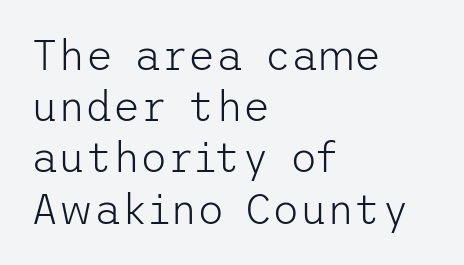
{"serif": "no", "italic": "no", "bold": "no", "weight": "light", "width": "normal", "stroke_contrast": "low", "x_height": "medium", "underline": "no", "align": "left", "line_spacing_ratio": 1.22, "letter_spacing": "normal", "letter_spacing_em": 0.0, "glyph_px": 42}
